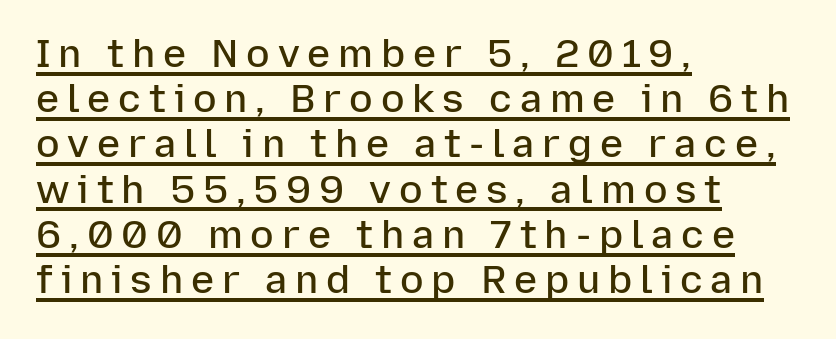
Q: Is the text bold? A: Semi-bold.
Q: Is the text italic (slanted)? A: No, it is upright.
Q: Is the typeface a serif or a sans-serif typeface? A: Sans-serif.
Q: Is the text underlined? A: Yes.
Q: How is the paragraph aligned? A: Left-aligned.
Q: Is the spacing between letters normal or unusually wide? A: Unusually wide.
Q: Width (condensed, normal, or wide)? A: Normal.
Q: Stroke contrast? A: Low.
Q: x-height? A: Medium.
Q: Monospaced? A: No.
